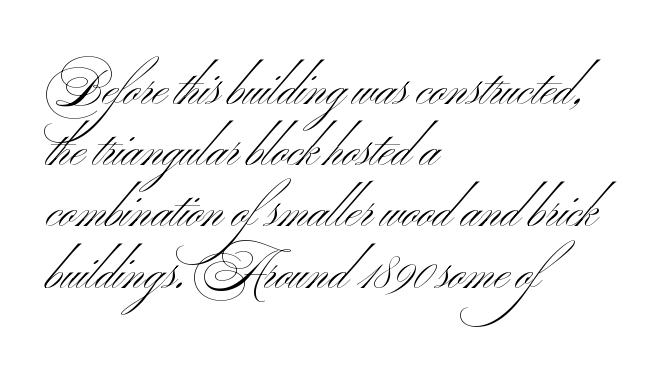
{"serif": "no", "bold": "no", "weight": "light", "width": "wide", "stroke_contrast": "medium", "x_height": "small", "monospaced": "no", "underline": "no", "align": "left", "line_spacing": "normal", "line_spacing_ratio": 1.25, "letter_spacing": "normal", "letter_spacing_em": 0.0, "glyph_px": 49}
